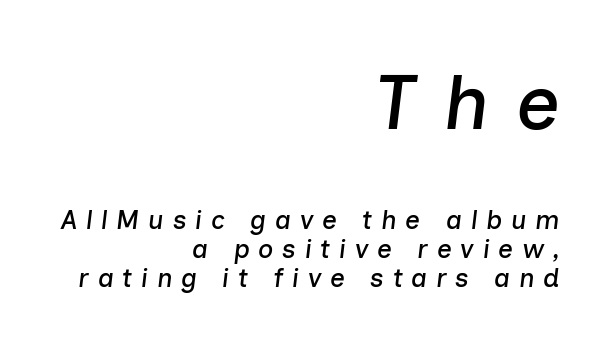
{"italic": "yes", "lean": "right", "slant_degrees": 7, "width": "normal", "stroke_contrast": "low", "x_height": "medium", "monospaced": "no", "underline": "no", "align": "right", "line_spacing": "tight", "line_spacing_ratio": 1.13, "letter_spacing": "wide", "letter_spacing_em": 0.34, "larger_block": "first", "size_ratio": 2.96, "glyph_px": 77}
